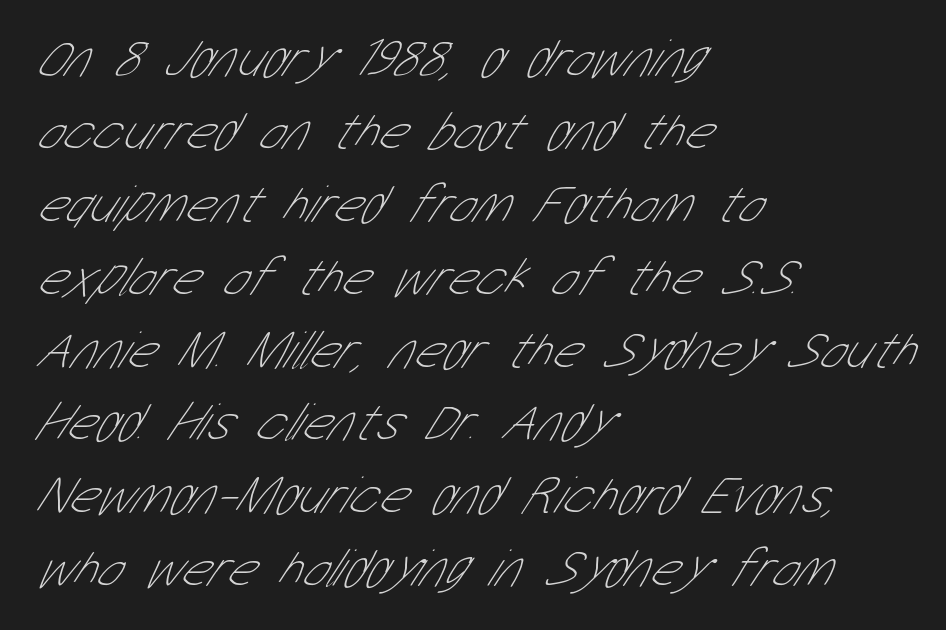
{"serif": "no", "bold": "no", "weight": "thin", "width": "condensed", "stroke_contrast": "low", "x_height": "medium", "monospaced": "no", "underline": "no", "align": "left", "line_spacing": "normal", "line_spacing_ratio": 1.35, "letter_spacing": "normal", "letter_spacing_em": 0.0, "glyph_px": 54}
